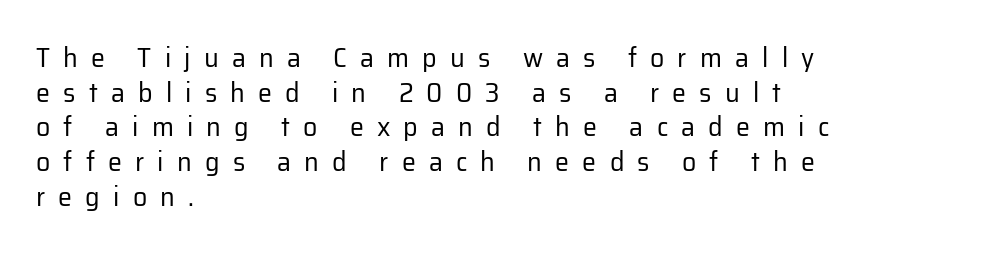
Q: Is the text bold? A: No.
Q: Is the text italic (slanted)? A: No, it is upright.
Q: Is the typeface a serif or a sans-serif typeface? A: Sans-serif.
Q: Is the text underlined? A: No.
Q: How is the paragraph aligned? A: Left-aligned.
Q: Is the spacing between letters normal or unusually wide? A: Unusually wide.
Q: Width (condensed, normal, or wide)? A: Normal.
Q: Stroke contrast? A: Low.
Q: x-height? A: Medium.
Q: Monospaced? A: No.
